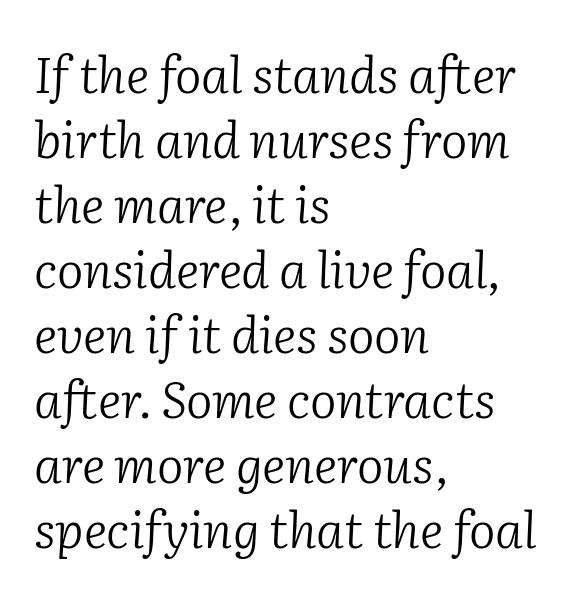
The image shows 50 px light serif type, italic (leaning right); set left-aligned, normal line spacing (1.3x), normal letter spacing, not underlined; low stroke contrast and a medium x-height.
